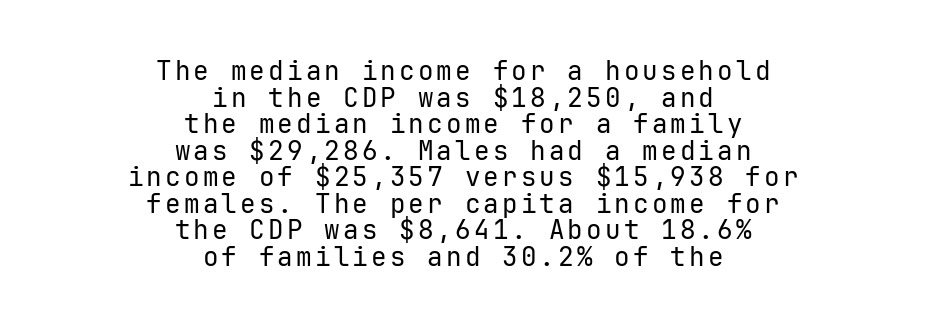
The image shows 26 px text type, upright; set centered, tight line spacing (1.02x), not underlined.
